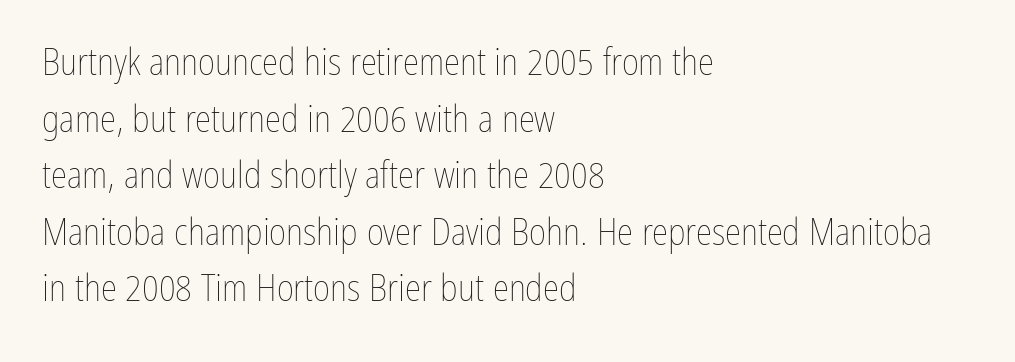
The image shows 37 px thin, condensed type, upright; set left-aligned, normal line spacing (1.53x), normal letter spacing, not underlined; low stroke contrast and a medium x-height.
